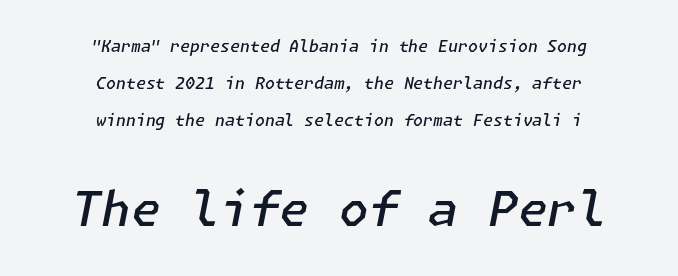
Q: Is the text bold? A: Semi-bold.
Q: Is the text italic (slanted)? A: Yes, it leans right by about 11 degrees.
Q: Is the text underlined? A: No.
Q: How is the paragraph aligned? A: Centered.
Q: Is the spacing between letters normal or unusually wide? A: Normal.
Q: Is the spacing between lines tight, normal or loose? A: Loose.
Q: Which block of text is set in a larger size, the first (top) or the second (bottom)? A: The second (bottom) one.
Q: Width (condensed, normal, or wide)? A: Normal.
Q: Stroke contrast? A: Low.
Q: x-height? A: Medium.
